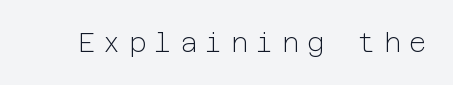
{"italic": "no", "bold": "no", "underline": "no", "letter_spacing": "wide", "letter_spacing_em": 0.33, "glyph_px": 26}
